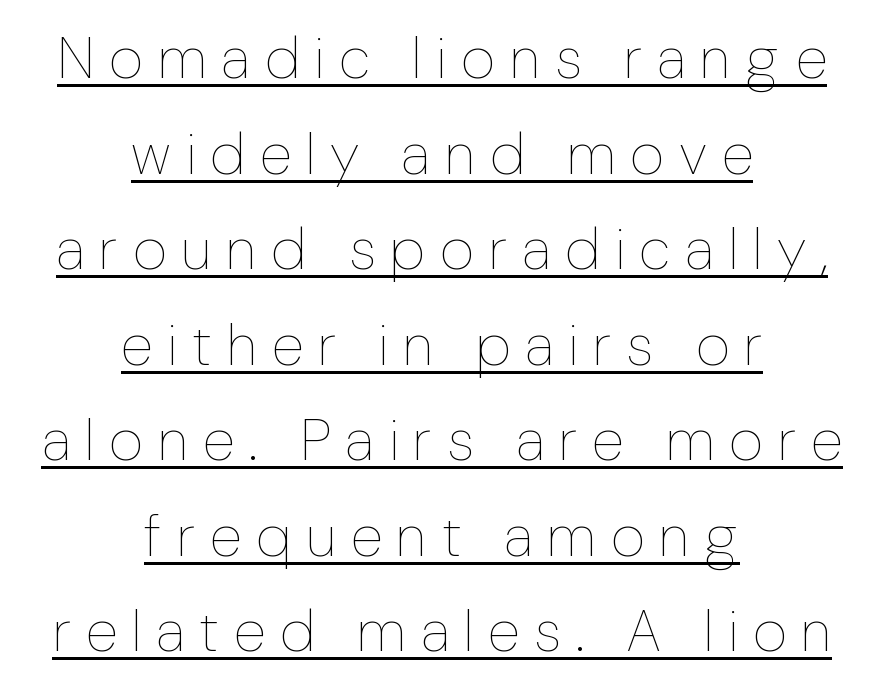
Q: Is the text bold? A: No.
Q: Is the text italic (slanted)? A: No, it is upright.
Q: Is the text underlined? A: Yes.
Q: How is the paragraph aligned? A: Centered.
Q: Is the spacing between letters normal or unusually wide? A: Unusually wide.
Q: Is the spacing between lines tight, normal or loose? A: Normal.
Q: Width (condensed, normal, or wide)? A: Normal.
Q: Stroke contrast? A: Low.
Q: x-height? A: Medium.
Q: Monospaced? A: No.
